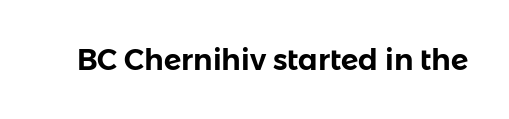
{"serif": "no", "italic": "no", "width": "normal", "stroke_contrast": "low", "x_height": "medium", "monospaced": "no", "underline": "no", "letter_spacing": "normal", "letter_spacing_em": 0.0, "glyph_px": 29}
